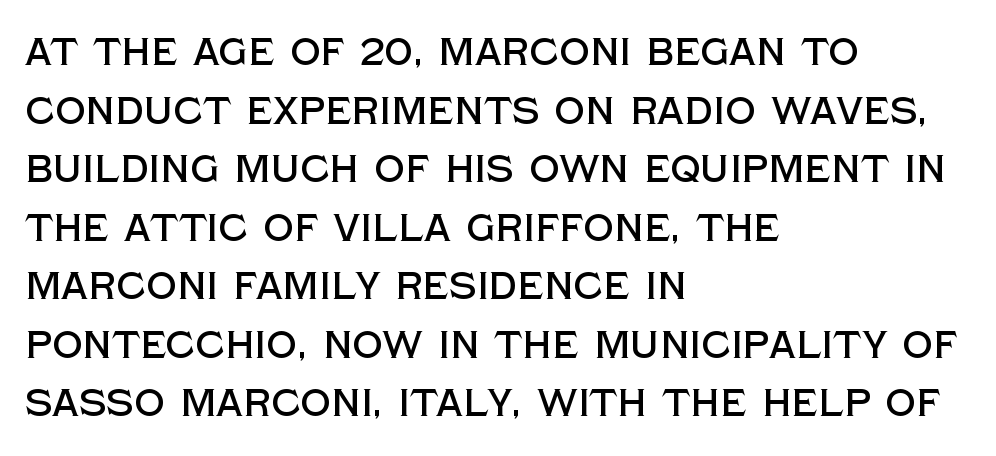
Q: Is the text italic (slanted)? A: No, it is upright.
Q: Is the typeface a serif or a sans-serif typeface? A: Sans-serif.
Q: Is the text underlined? A: No.
Q: How is the paragraph aligned? A: Left-aligned.
Q: Is the spacing between letters normal or unusually wide? A: Normal.
Q: Is the spacing between lines tight, normal or loose? A: Normal.
Q: Width (condensed, normal, or wide)? A: Normal.
Q: x-height? A: Large.
Q: Monospaced? A: No.
